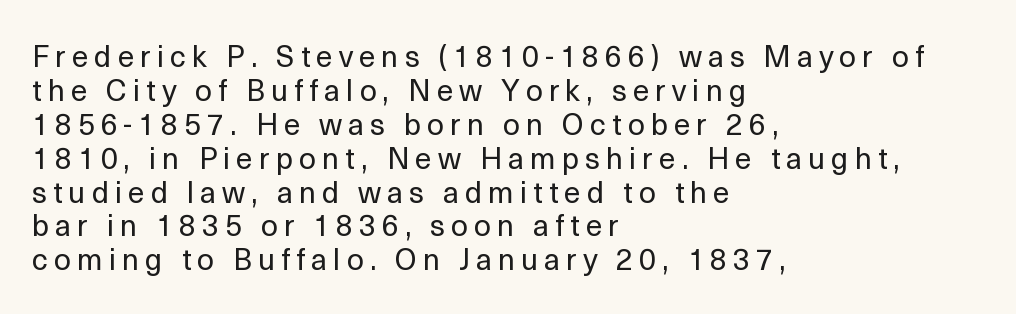
The image shows 30 px regular-weight sans-serif type, upright; set left-aligned, tight line spacing (1.13x), unusually wide letter spacing (+0.2 em), not underlined; a medium x-height.
